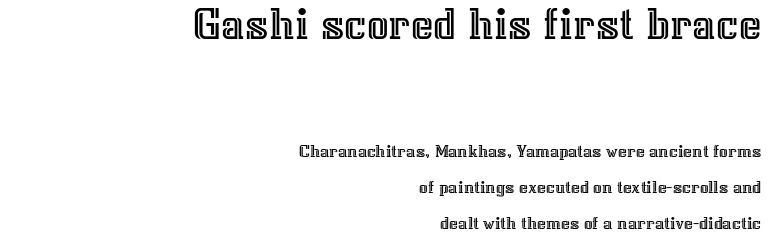
Q: Is the text italic (slanted)? A: No, it is upright.
Q: Is the text underlined? A: No.
Q: How is the paragraph aligned? A: Right-aligned.
Q: Is the spacing between letters normal or unusually wide? A: Normal.
Q: Is the spacing between lines tight, normal or loose? A: Loose.
Q: Which block of text is set in a larger size, the first (top) or the second (bottom)? A: The first (top) one.
Q: Width (condensed, normal, or wide)? A: Normal.
Q: x-height? A: Medium.
Q: Monospaced? A: No.
